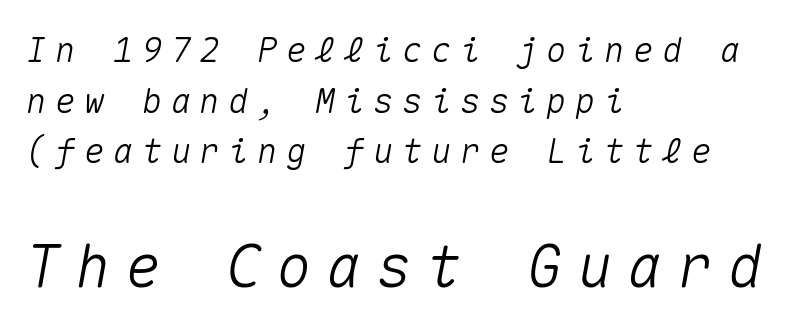
Q: Is the text italic (slanted)? A: Yes, it leans right by about 10 degrees.
Q: Is the text underlined? A: No.
Q: How is the paragraph aligned? A: Left-aligned.
Q: Is the spacing between letters normal or unusually wide? A: Unusually wide.
Q: Is the spacing between lines tight, normal or loose? A: Normal.
Q: Which block of text is set in a larger size, the first (top) or the second (bottom)? A: The second (bottom) one.
Q: Width (condensed, normal, or wide)? A: Normal.
Q: Stroke contrast? A: Medium.
Q: x-height? A: Medium.
Q: Monospaced? A: Yes.
